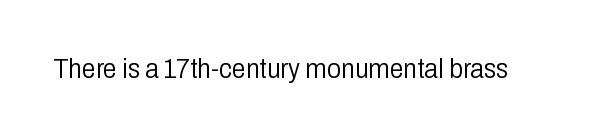
Note: no serifs on the glyphs. You can tell it's not italic because the verticals are truly vertical. On a weight scale, this lands at 450 or below. Rule under the text: the space is simply empty. Is this a fixed-width face? No — the glyphs have proportional, varying widths.
